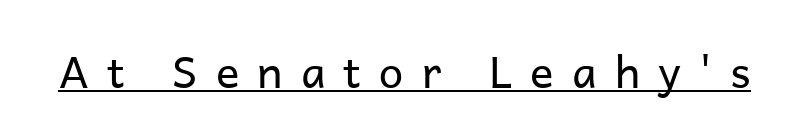
Q: Is the text bold? A: No.
Q: Is the text italic (slanted)? A: No, it is upright.
Q: Is the typeface a serif or a sans-serif typeface? A: Sans-serif.
Q: Is the text underlined? A: Yes.
Q: Is the spacing between letters normal or unusually wide? A: Unusually wide.
Q: Width (condensed, normal, or wide)? A: Normal.
Q: Stroke contrast? A: Low.
Q: x-height? A: Medium.
Q: Monospaced? A: No.
